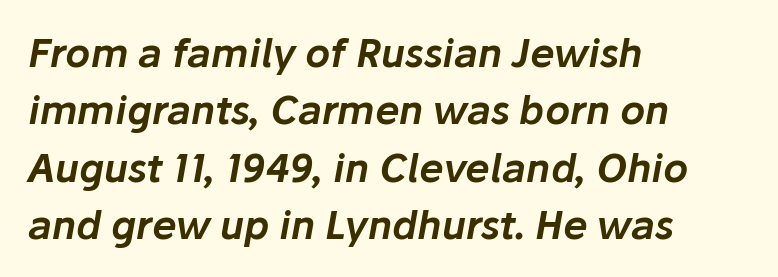
These lines are rendered in a variable-pitch font. Honestly, the row spacing looks completely unremarkable. The typesetter chose a ragged-right arrangement here. Default kerning and tracking; the words read as compact shapes.
